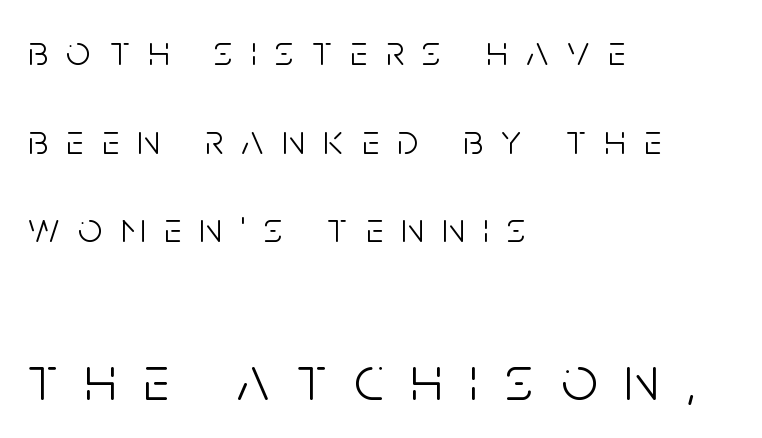
{"serif": "no", "italic": "no", "bold": "no", "weight": "light", "width": "condensed", "stroke_contrast": "low", "x_height": "large", "monospaced": "no", "underline": "no", "align": "left", "line_spacing": "loose", "line_spacing_ratio": 2.06, "letter_spacing": "wide", "letter_spacing_em": 0.43, "larger_block": "second", "size_ratio": 1.49, "glyph_px": 64}
